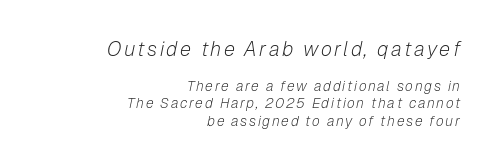
Scale decreases going downward across the two blocks. Slant detected: the letters are inclined. Words float on clear page, feet unadorned. The paragraph shown leans on its right margin.
